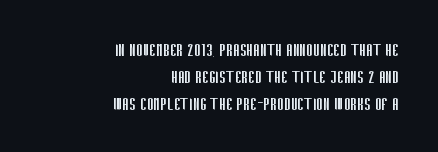
Q: Is the text bold? A: No.
Q: Is the text italic (slanted)? A: No, it is upright.
Q: Is the text underlined? A: No.
Q: How is the paragraph aligned? A: Right-aligned.
Q: Is the spacing between letters normal or unusually wide? A: Normal.
Q: Is the spacing between lines tight, normal or loose? A: Normal.
